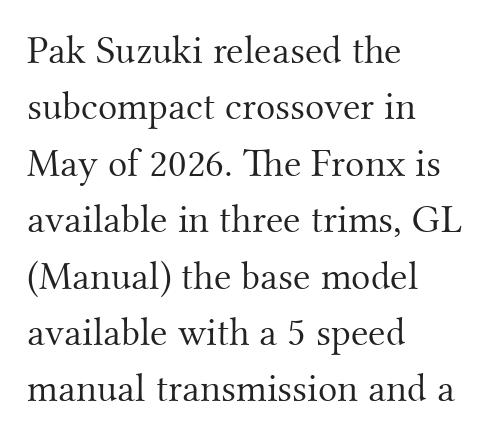
Honestly, the row spacing looks completely unremarkable. This rendering employs a face with finishing strokes, i.e., a serif. Counters stay open thanks to moderate or lighter strokes. The zone under the glyphs is completely vacant. Proportional: the letters do not fall into vertical columns. Here the glyphs are tracked normally, forming tight word shapes.
